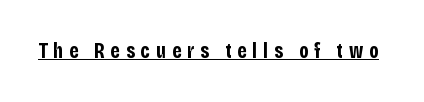
{"italic": "no", "bold": "yes", "underline": "yes", "letter_spacing": "wide", "letter_spacing_em": 0.28, "glyph_px": 21}
